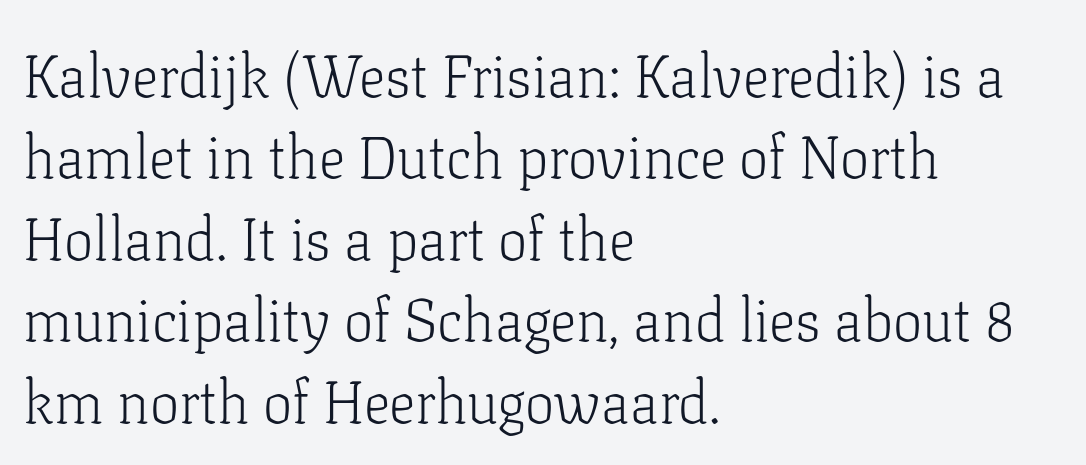
Q: Is the text bold? A: No.
Q: Is the text italic (slanted)? A: No, it is upright.
Q: Is the typeface a serif or a sans-serif typeface? A: Serif.
Q: Is the text underlined? A: No.
Q: How is the paragraph aligned? A: Left-aligned.
Q: Is the spacing between letters normal or unusually wide? A: Normal.
Q: Is the spacing between lines tight, normal or loose? A: Normal.
Q: Width (condensed, normal, or wide)? A: Normal.
Q: Stroke contrast? A: Low.
Q: x-height? A: Medium.
Q: Monospaced? A: No.
